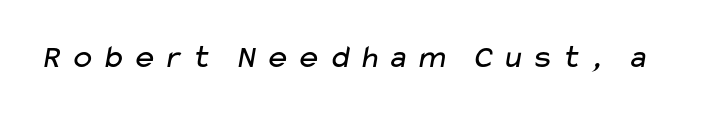
Q: Is the text bold? A: No.
Q: Is the typeface a serif or a sans-serif typeface? A: Sans-serif.
Q: Is the text underlined? A: No.
Q: Is the spacing between letters normal or unusually wide? A: Unusually wide.
Q: Width (condensed, normal, or wide)? A: Wide.
Q: Stroke contrast? A: Low.
Q: x-height? A: Medium.
Q: Monospaced? A: No.
